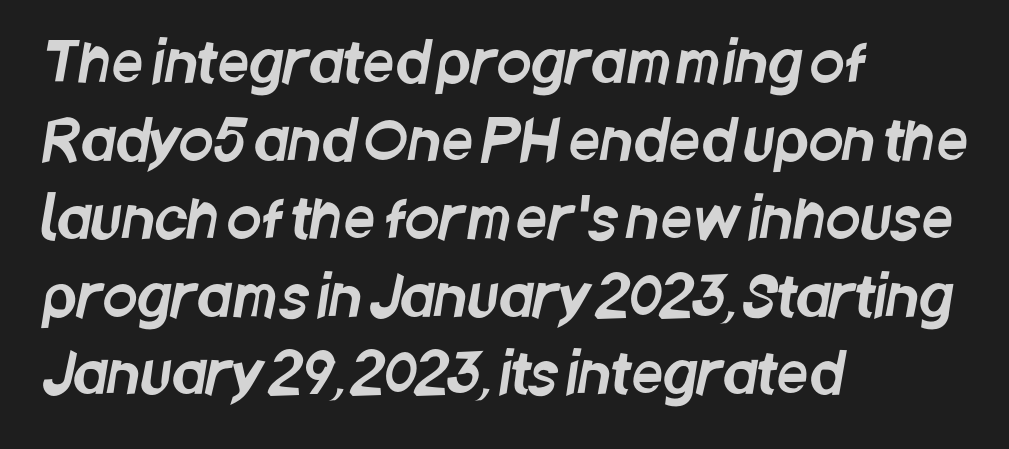
{"serif": "no", "width": "condensed", "stroke_contrast": "low", "x_height": "large", "monospaced": "no", "underline": "no", "align": "left", "line_spacing": "normal", "line_spacing_ratio": 1.39, "letter_spacing": "normal", "letter_spacing_em": 0.0, "glyph_px": 56}
